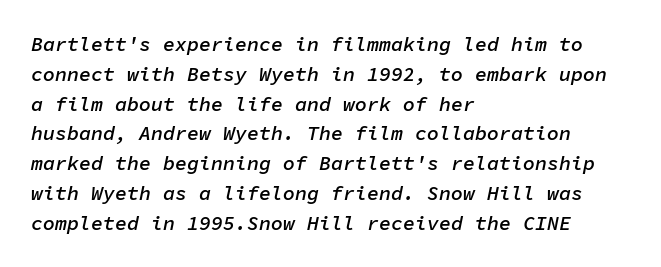
The image shows 20 px text type, italic (leaning right); set left-aligned, normal line spacing (1.49x), normal letter spacing, not underlined.
